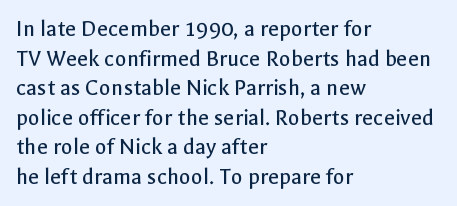
Q: Is the text bold? A: No.
Q: Is the text italic (slanted)? A: No, it is upright.
Q: Is the text underlined? A: No.
Q: How is the paragraph aligned? A: Left-aligned.
Q: Is the spacing between letters normal or unusually wide? A: Normal.
